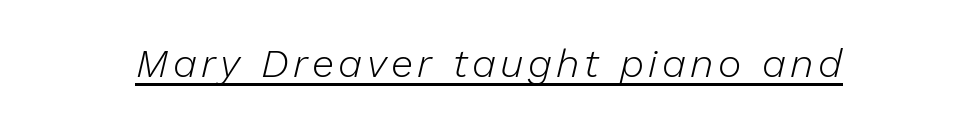
The image shows 40 px light type, italic (leaning right); set underlined; low stroke contrast and a medium x-height.
